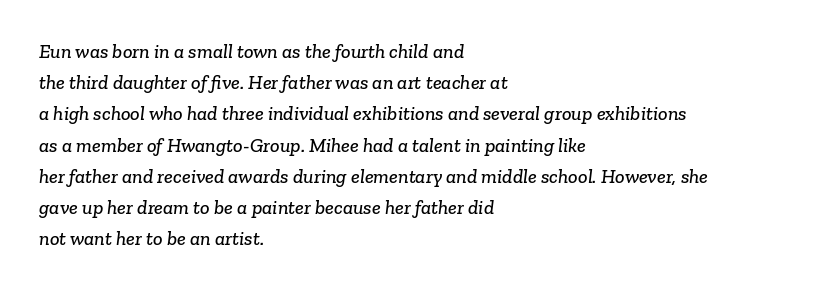
If you drew a ruler down the left edge, every line would touch it. Regular leading. Only glyphs here, with clear space below each row. Each word holds together tightly as a unit, with standard inter-letter gaps.
